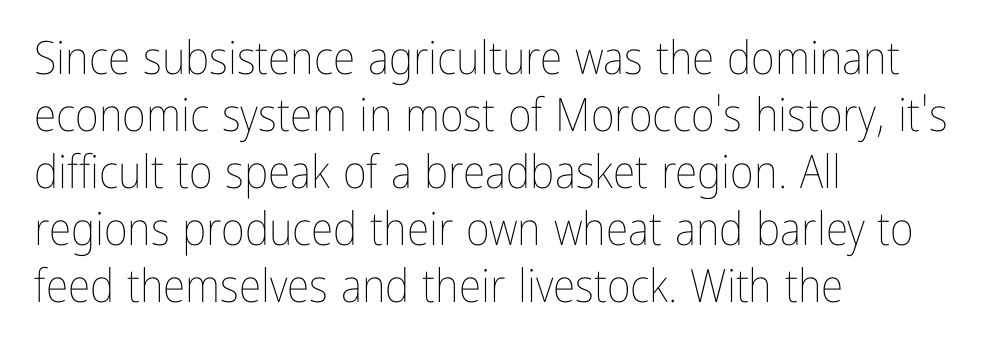
{"italic": "no", "bold": "no", "weight": "thin", "width": "condensed", "stroke_contrast": "low", "x_height": "medium", "monospaced": "no", "underline": "no", "align": "left", "line_spacing_ratio": 1.24, "letter_spacing": "normal", "letter_spacing_em": 0.0, "glyph_px": 46}
